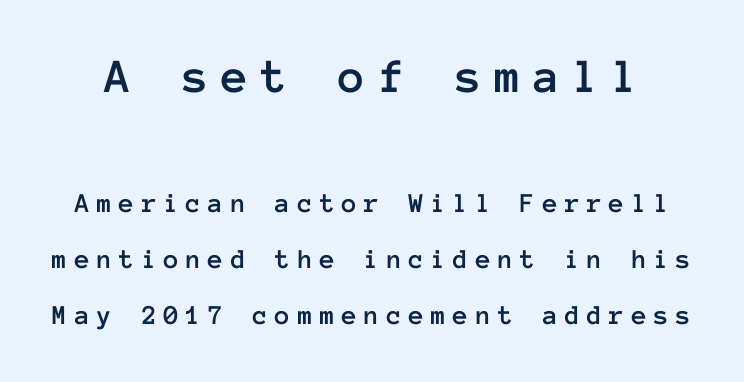
Two sizes are in play, and the larger belongs to the first block. Looks like terminal output: every glyph gets an equal slot. Ascenders rise straight up at ninety degrees. A typesetter would call this heavily tracked-out type. Vertical spacing — loose.
